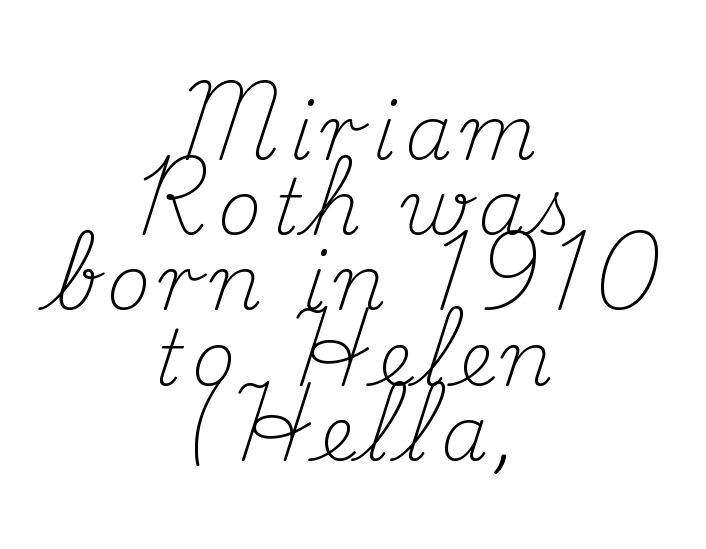
The image shows 76 px light serif type; set centered, tight line spacing (0.99x), not underlined; medium stroke contrast and a small x-height.
